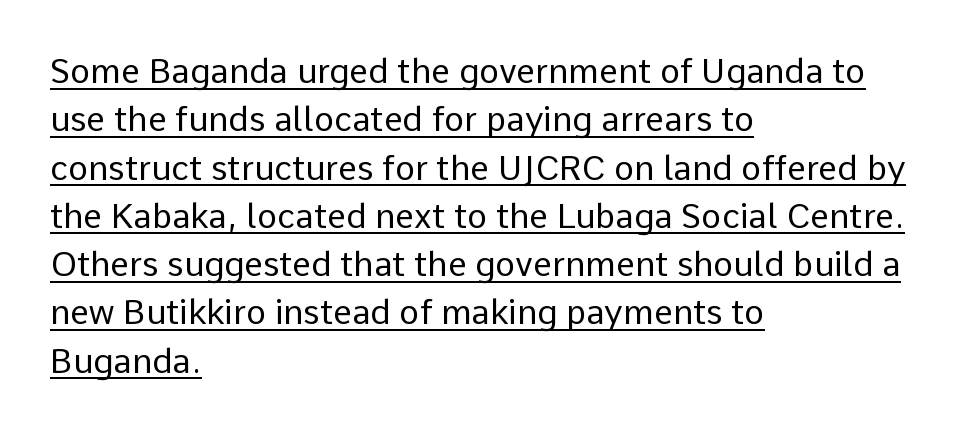
Like a heading marked for emphasis, these lines bear an underscore. Here the designer chose a conventional face with non-uniform glyph widths. Does extra space separate the letters? No, they use regular spacing. The strokes carry an ordinary text weight at most.
